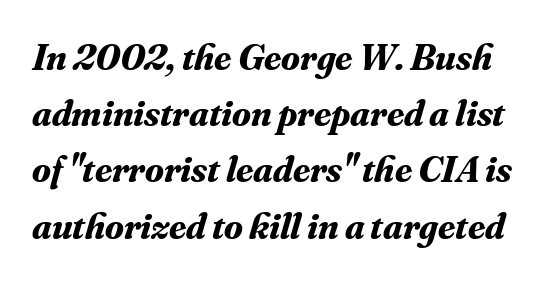
{"serif": "yes", "italic": "yes", "lean": "right", "slant_degrees": 16, "bold": "yes", "weight": "bold", "width": "normal", "stroke_contrast": "medium", "x_height": "small", "monospaced": "no", "underline": "no", "line_spacing": "normal", "line_spacing_ratio": 1.48, "letter_spacing": "normal", "letter_spacing_em": 0.0, "glyph_px": 38}
